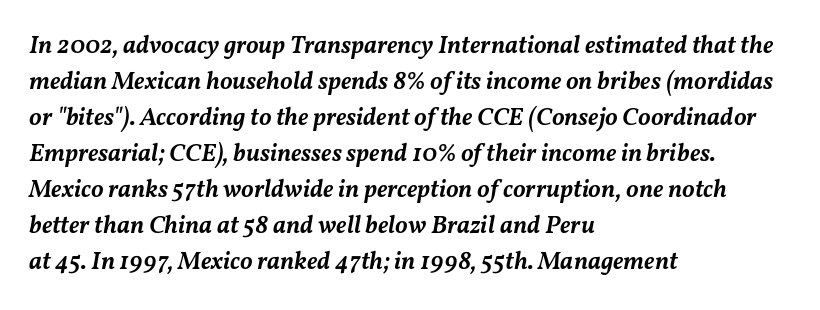
Observe the lean: these are italic letterforms. Its strokes are somewhat broadened, the hallmark of semibold type. Lines of text with bare space underneath. The lines in this sample share a left origin and differ only in where they stop.
